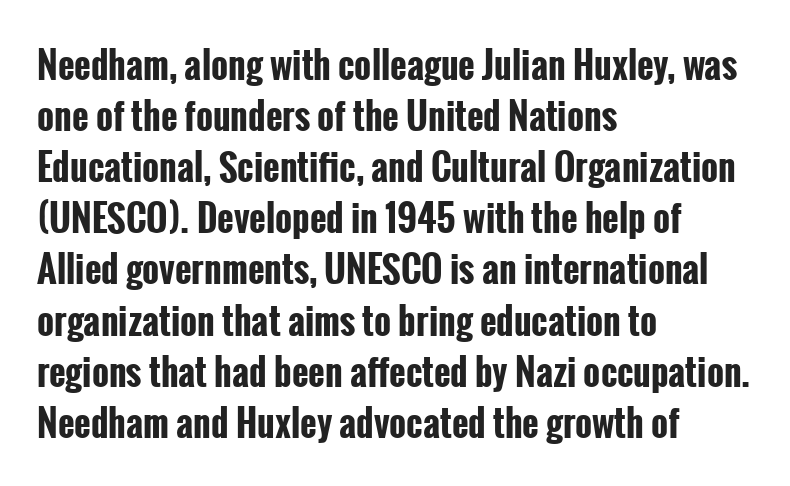
Q: Is the text bold? A: Yes.
Q: Is the text italic (slanted)? A: No, it is upright.
Q: Is the typeface a serif or a sans-serif typeface? A: Sans-serif.
Q: Is the text underlined? A: No.
Q: How is the paragraph aligned? A: Left-aligned.
Q: Is the spacing between letters normal or unusually wide? A: Normal.
Q: Is the spacing between lines tight, normal or loose? A: Normal.
Q: Width (condensed, normal, or wide)? A: Condensed.
Q: Stroke contrast? A: Low.
Q: x-height? A: Medium.
Q: Monospaced? A: No.
